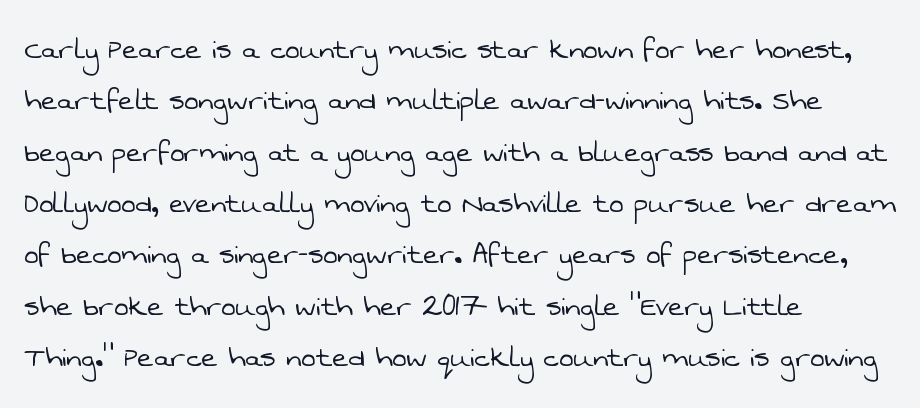
{"serif": "no", "bold": "no", "weight": "light", "width": "normal", "stroke_contrast": "low", "x_height": "medium", "monospaced": "no", "underline": "no", "align": "left", "line_spacing": "normal", "line_spacing_ratio": 1.51, "letter_spacing": "normal", "letter_spacing_em": 0.0, "glyph_px": 34}
